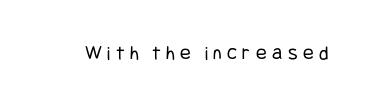
The words here are not underlined. This sample uses expanded letter spacing, leaving extra air between glyphs. The lettering stays uniformly vertical, giving the passage a roman look. The characters are drawn with everyday or finer stroke widths.
